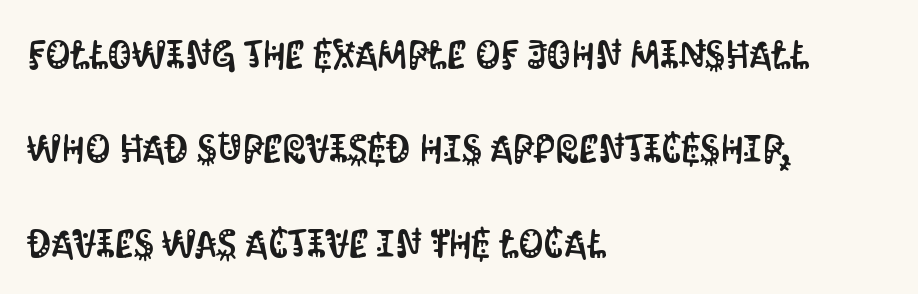
{"serif": "no", "italic": "no", "width": "condensed", "stroke_contrast": "medium", "x_height": "large", "monospaced": "no", "underline": "no", "align": "left", "line_spacing": "loose", "line_spacing_ratio": 2.42, "letter_spacing": "normal", "letter_spacing_em": 0.0, "glyph_px": 39}
